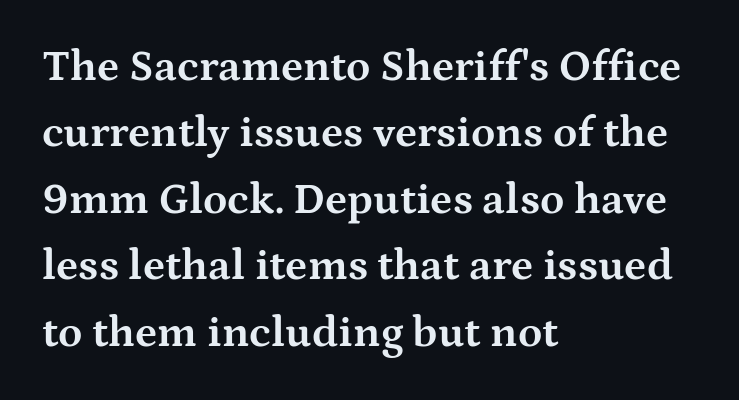
{"serif": "yes", "italic": "no", "bold": "yes", "weight": "bold", "width": "wide", "stroke_contrast": "medium", "x_height": "medium", "monospaced": "no", "underline": "no", "align": "left", "line_spacing": "normal", "line_spacing_ratio": 1.51, "letter_spacing": "normal", "letter_spacing_em": 0.0, "glyph_px": 44}
